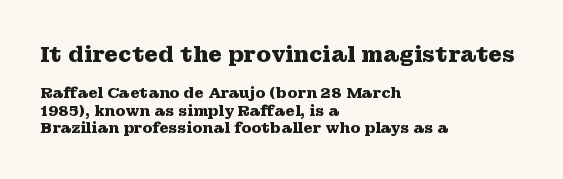
Q: Is the text bold? A: Yes.
Q: Is the text italic (slanted)? A: No, it is upright.
Q: Is the text underlined? A: No.
Q: How is the paragraph aligned? A: Left-aligned.
Q: Is the spacing between letters normal or unusually wide? A: Normal.
Q: Which block of text is set in a larger size, the first (top) or the second (bottom)? A: The first (top) one.
